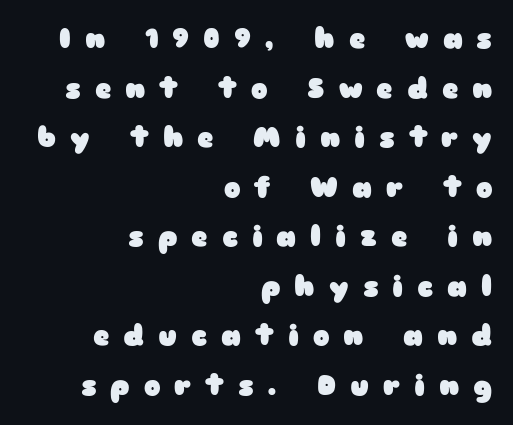
Q: Is the text bold? A: Yes.
Q: Is the text italic (slanted)? A: No, it is upright.
Q: Is the typeface a serif or a sans-serif typeface? A: Sans-serif.
Q: Is the text underlined? A: No.
Q: How is the paragraph aligned? A: Right-aligned.
Q: Is the spacing between letters normal or unusually wide? A: Unusually wide.
Q: Width (condensed, normal, or wide)? A: Wide.
Q: Stroke contrast? A: Low.
Q: x-height? A: Medium.
Q: Monospaced? A: No.
